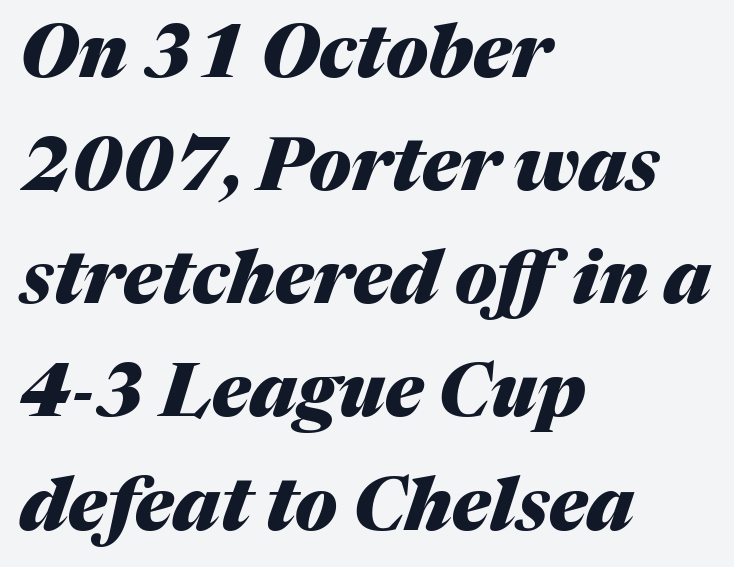
Casual observation: everything's shoved over to the left. The lines sit at an ordinary, default distance from one another. The passage shown is typed in a proportional face where columns would drift. Weight check: bold — yes, fully. Just letters on the line, the space beneath them empty.
